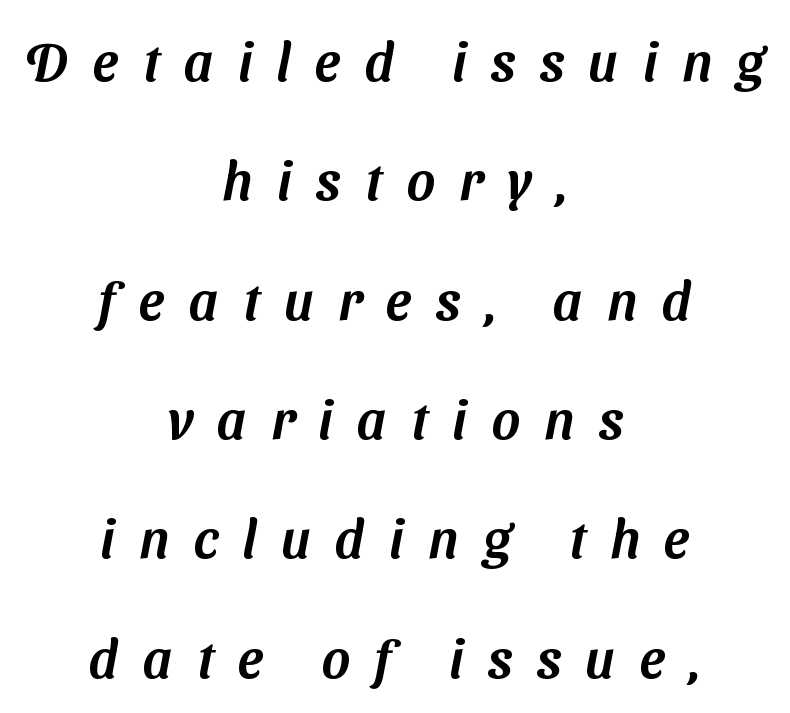
The image shows 54 px sans-serif type; set centered, loose line spacing (2.21x), unusually wide letter spacing (+0.45 em), not underlined; medium stroke contrast and a medium x-height.
